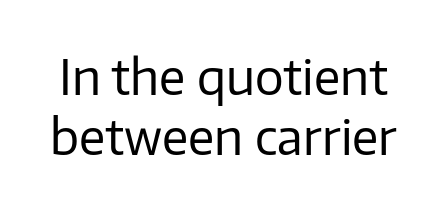
{"serif": "no", "italic": "no", "bold": "no", "weight": "regular", "width": "normal", "stroke_contrast": "low", "x_height": "medium", "monospaced": "no", "underline": "no", "line_spacing": "normal", "line_spacing_ratio": 1.25, "letter_spacing": "normal", "letter_spacing_em": 0.0, "glyph_px": 48}
